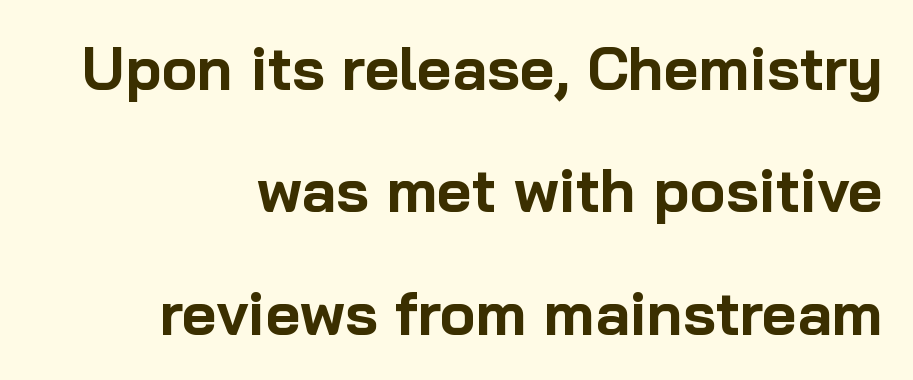
Glance below the letters and you will spot only blank space. Spacing verdict: proportional, widths tailored to each character. The line-height multiplier appears high, well above default. Vertical strokes here are truly vertical. What weight is shown? A full bold with thick strokes. Line endings align vertically; line beginnings do not.
